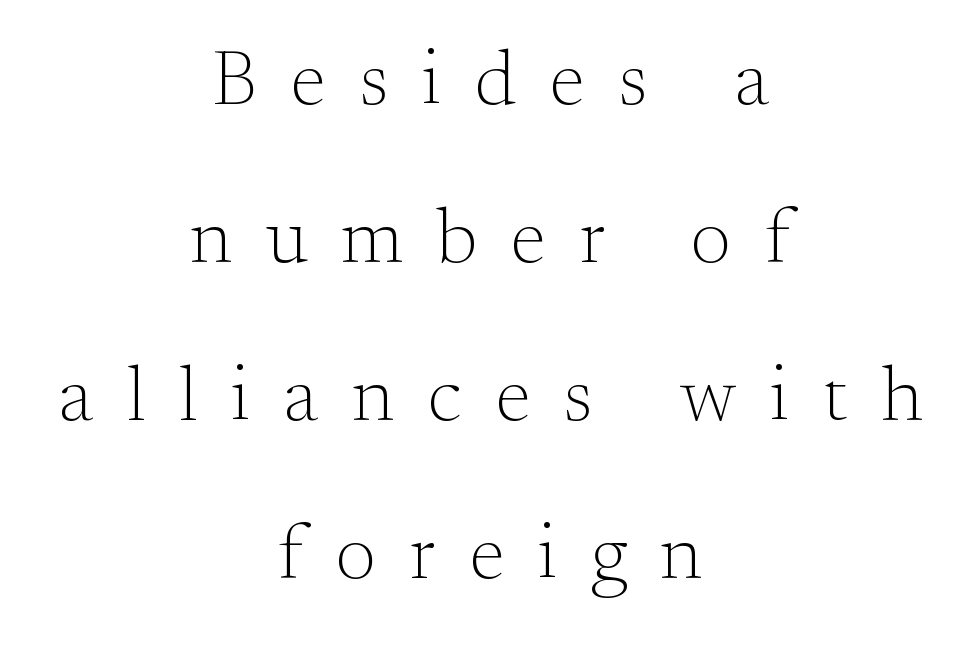
Q: Is the text bold? A: No.
Q: Is the text italic (slanted)? A: No, it is upright.
Q: Is the typeface a serif or a sans-serif typeface? A: Serif.
Q: Is the text underlined? A: No.
Q: How is the paragraph aligned? A: Centered.
Q: Is the spacing between letters normal or unusually wide? A: Unusually wide.
Q: Is the spacing between lines tight, normal or loose? A: Loose.
Q: Width (condensed, normal, or wide)? A: Normal.
Q: Stroke contrast? A: Medium.
Q: x-height? A: Small.
Q: Monospaced? A: No.
